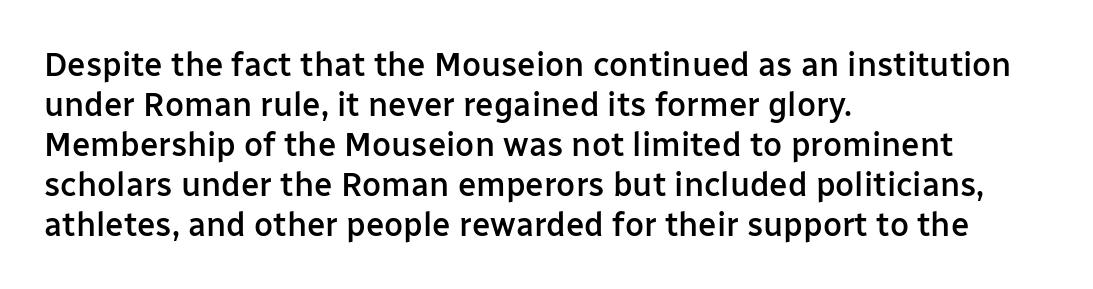
{"serif": "no", "italic": "no", "bold": "semi", "weight": "semibold", "width": "normal", "stroke_contrast": "low", "x_height": "medium", "monospaced": "no", "underline": "no", "align": "left", "line_spacing_ratio": 1.21, "letter_spacing": "normal", "letter_spacing_em": 0.0, "glyph_px": 33}
